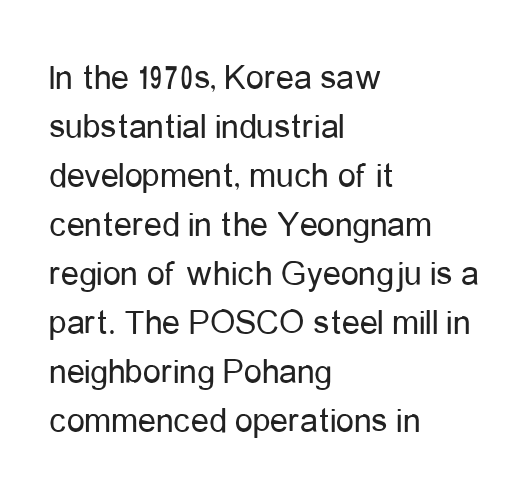
Q: Is the text bold? A: No.
Q: Is the text italic (slanted)? A: No, it is upright.
Q: Is the typeface a serif or a sans-serif typeface? A: Sans-serif.
Q: Is the text underlined? A: No.
Q: How is the paragraph aligned? A: Left-aligned.
Q: Is the spacing between letters normal or unusually wide? A: Normal.
Q: Is the spacing between lines tight, normal or loose? A: Normal.
Q: Width (condensed, normal, or wide)? A: Condensed.
Q: Stroke contrast? A: Low.
Q: x-height? A: Medium.
Q: Monospaced? A: No.
